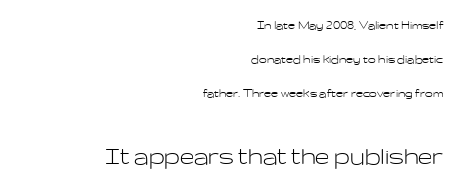
Q: Is the text bold? A: No.
Q: Is the text italic (slanted)? A: No, it is upright.
Q: Is the typeface a serif or a sans-serif typeface? A: Sans-serif.
Q: Is the text underlined? A: No.
Q: How is the paragraph aligned? A: Right-aligned.
Q: Is the spacing between letters normal or unusually wide? A: Normal.
Q: Is the spacing between lines tight, normal or loose? A: Loose.
Q: Which block of text is set in a larger size, the first (top) or the second (bottom)? A: The second (bottom) one.
Q: Width (condensed, normal, or wide)? A: Wide.
Q: Stroke contrast? A: Low.
Q: x-height? A: Medium.
Q: Monospaced? A: No.
